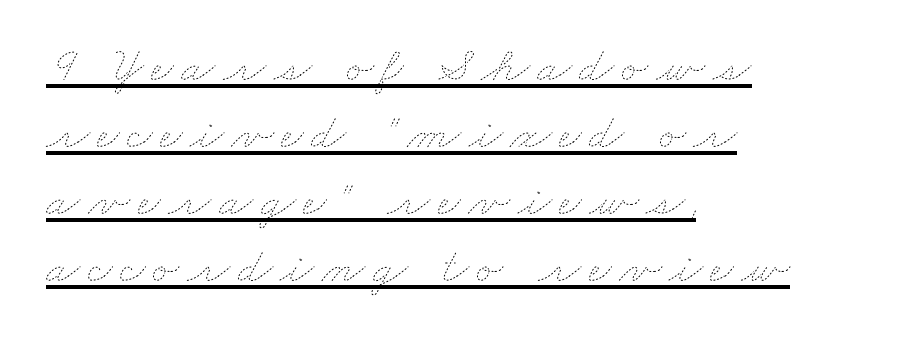
The image shows 50 px thin, wide type; set left-aligned, normal line spacing (1.34x), underlined; low stroke contrast and a small x-height.
